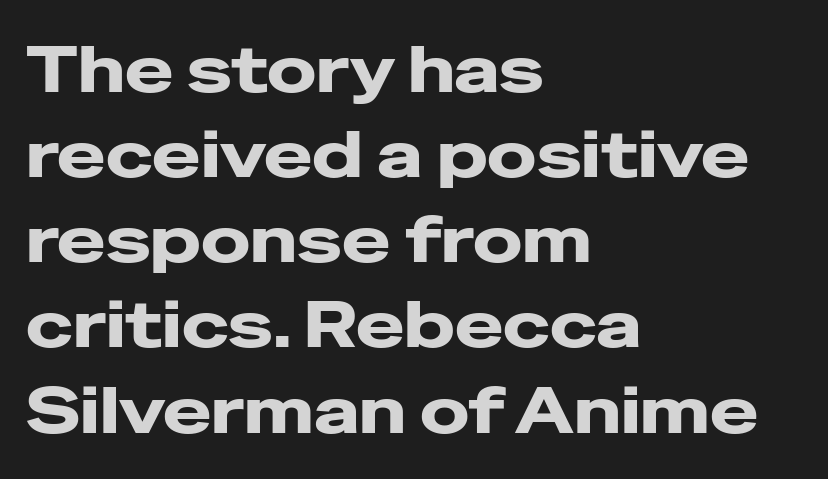
Q: Is the text italic (slanted)? A: No, it is upright.
Q: Is the typeface a serif or a sans-serif typeface? A: Sans-serif.
Q: Is the text underlined? A: No.
Q: How is the paragraph aligned? A: Left-aligned.
Q: Is the spacing between letters normal or unusually wide? A: Normal.
Q: Is the spacing between lines tight, normal or loose? A: Normal.
Q: Width (condensed, normal, or wide)? A: Wide.
Q: Stroke contrast? A: Low.
Q: x-height? A: Medium.
Q: Monospaced? A: No.
